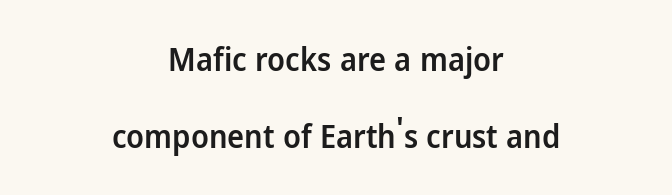
Q: Is the text bold? A: Semi-bold.
Q: Is the text italic (slanted)? A: No, it is upright.
Q: Is the typeface a serif or a sans-serif typeface? A: Sans-serif.
Q: Is the text underlined? A: No.
Q: How is the paragraph aligned? A: Centered.
Q: Is the spacing between letters normal or unusually wide? A: Normal.
Q: Is the spacing between lines tight, normal or loose? A: Loose.
Q: Width (condensed, normal, or wide)? A: Normal.
Q: Stroke contrast? A: Low.
Q: x-height? A: Medium.
Q: Monospaced? A: No.
